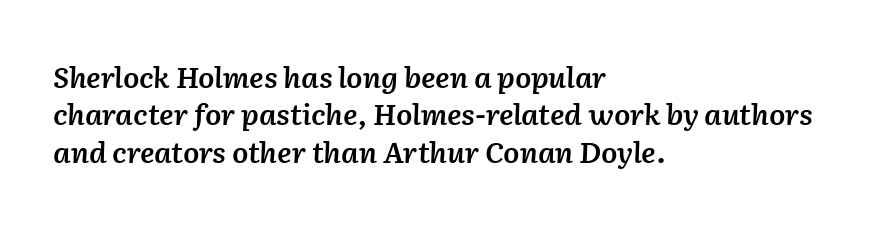
Horizontal bands of white between lines are of average thickness. Think of a printed novel: that variable character pitch is what you see here. The rendering applies a slant to the glyphs. Compared with a centered layout, this one pins lines to the left instead. How are the letters spaced? Ordinarily, with no added tracking.
